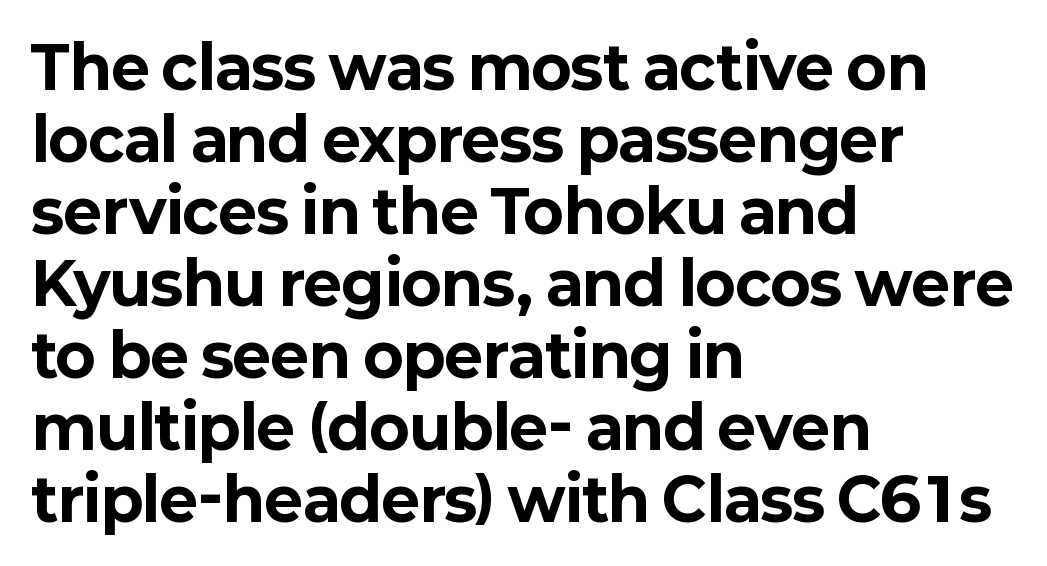
Q: Is the text bold? A: Yes.
Q: Is the text italic (slanted)? A: No, it is upright.
Q: Is the typeface a serif or a sans-serif typeface? A: Sans-serif.
Q: Is the text underlined? A: No.
Q: How is the paragraph aligned? A: Left-aligned.
Q: Is the spacing between letters normal or unusually wide? A: Normal.
Q: Width (condensed, normal, or wide)? A: Normal.
Q: Stroke contrast? A: Low.
Q: x-height? A: Medium.
Q: Monospaced? A: No.
